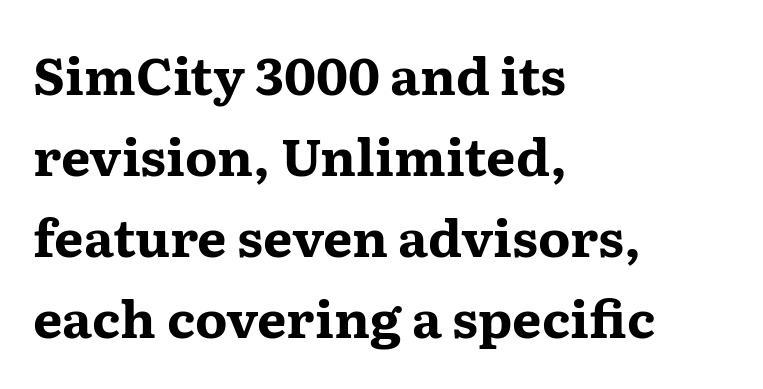
Q: Is the text bold? A: Yes.
Q: Is the text italic (slanted)? A: No, it is upright.
Q: Is the typeface a serif or a sans-serif typeface? A: Serif.
Q: Is the text underlined? A: No.
Q: How is the paragraph aligned? A: Left-aligned.
Q: Is the spacing between letters normal or unusually wide? A: Normal.
Q: Is the spacing between lines tight, normal or loose? A: Normal.
Q: Width (condensed, normal, or wide)? A: Wide.
Q: Stroke contrast? A: Medium.
Q: x-height? A: Medium.
Q: Monospaced? A: No.
